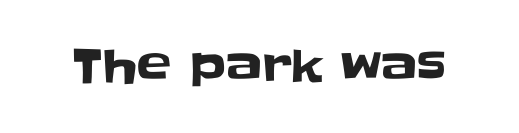
Q: Is the text italic (slanted)? A: No, it is upright.
Q: Is the typeface a serif or a sans-serif typeface? A: Sans-serif.
Q: Is the text underlined? A: No.
Q: Is the spacing between letters normal or unusually wide? A: Normal.
Q: Width (condensed, normal, or wide)? A: Normal.
Q: Stroke contrast? A: Low.
Q: x-height? A: Large.
Q: Monospaced? A: No.
